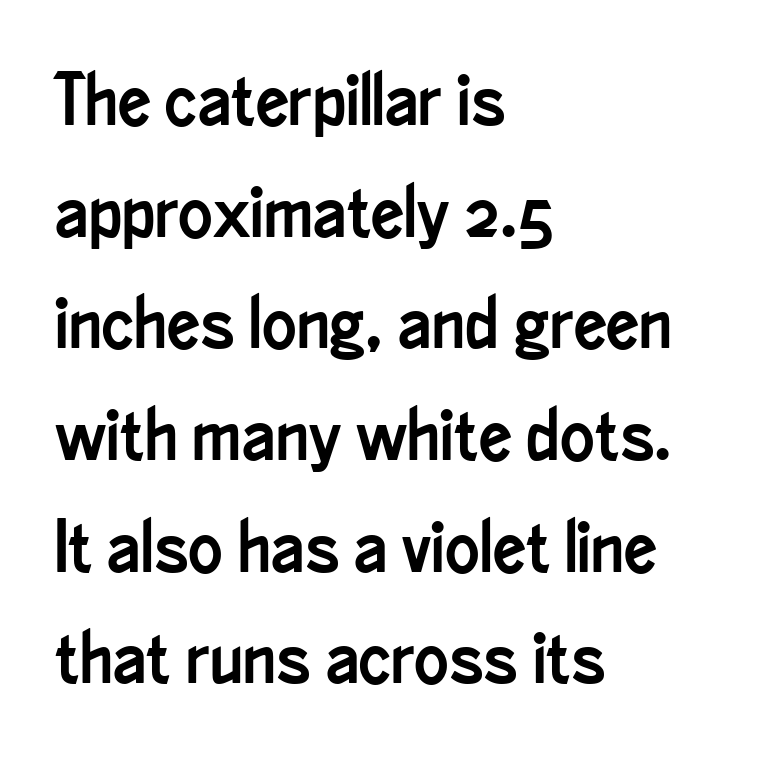
Honestly, there is no underline to notice here at all. Each letter keeps its own natural width here, so spacing adapts to shape. No italicization has been applied; the sample stays upright. The horizontal fit of the characters is conventional and even. The rag falls on the right side of this text block.
